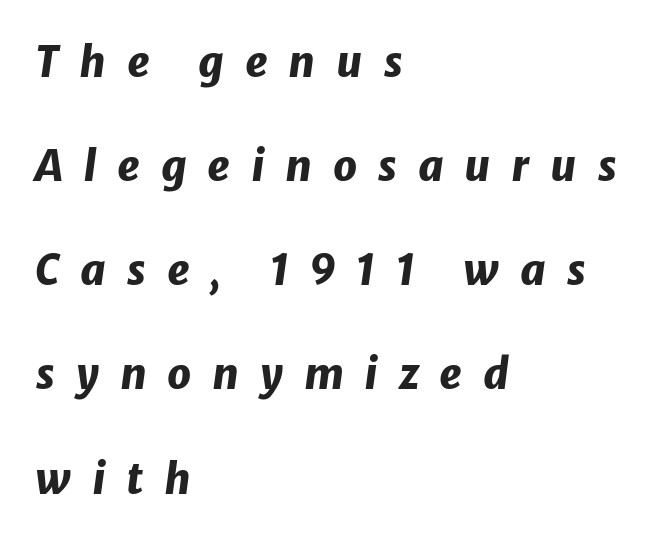
{"italic": "yes", "lean": "right", "slant_degrees": 8, "bold": "yes", "weight": "heavy", "width": "normal", "stroke_contrast": "low", "x_height": "medium", "monospaced": "no", "underline": "no", "align": "left", "line_spacing": "loose", "line_spacing_ratio": 2.48, "letter_spacing": "wide", "letter_spacing_em": 0.49, "glyph_px": 42}
